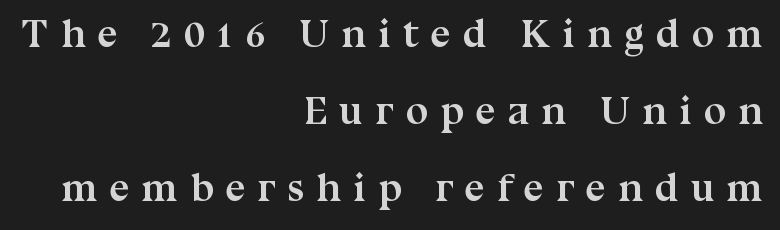
{"serif": "yes", "italic": "no", "bold": "yes", "weight": "semibold", "width": "normal", "stroke_contrast": "medium", "x_height": "medium", "monospaced": "no", "underline": "no", "align": "right", "line_spacing": "loose", "line_spacing_ratio": 1.93, "letter_spacing": "wide", "letter_spacing_em": 0.3, "glyph_px": 40}
